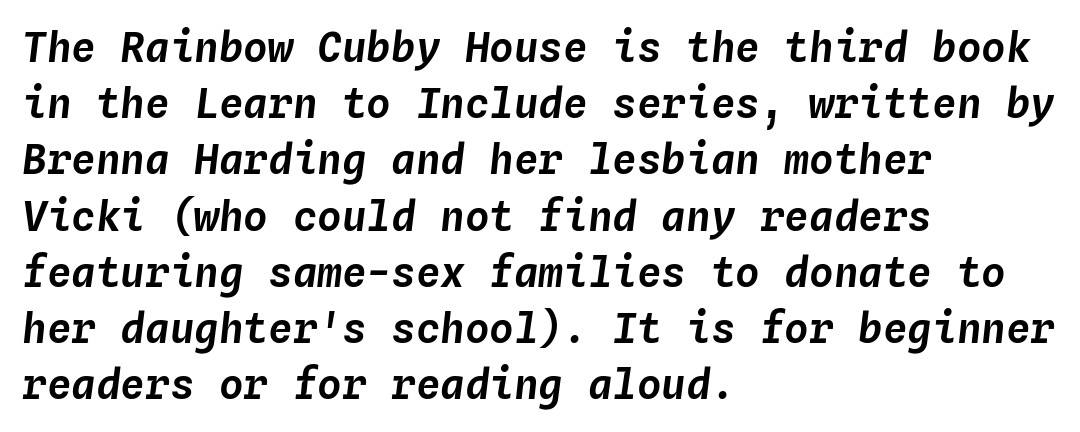
{"italic": "yes", "lean": "right", "slant_degrees": 4, "width": "normal", "stroke_contrast": "low", "x_height": "medium", "monospaced": "yes", "underline": "no", "align": "left", "line_spacing": "normal", "line_spacing_ratio": 1.37, "letter_spacing": "normal", "letter_spacing_em": 0.0, "glyph_px": 41}
